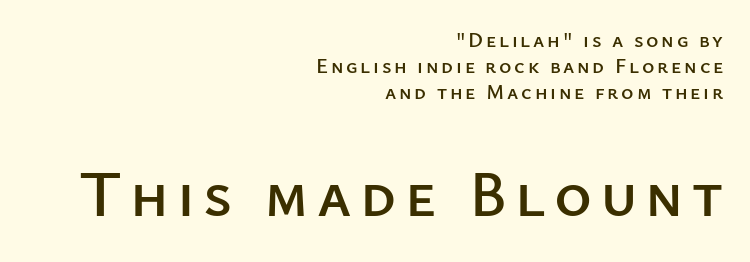
Q: Is the text italic (slanted)? A: No, it is upright.
Q: Is the typeface a serif or a sans-serif typeface? A: Sans-serif.
Q: Is the text underlined? A: No.
Q: How is the paragraph aligned? A: Right-aligned.
Q: Is the spacing between lines tight, normal or loose? A: Normal.
Q: Which block of text is set in a larger size, the first (top) or the second (bottom)? A: The second (bottom) one.
Q: Width (condensed, normal, or wide)? A: Normal.
Q: Stroke contrast? A: Low.
Q: x-height? A: Medium.
Q: Monospaced? A: No.
